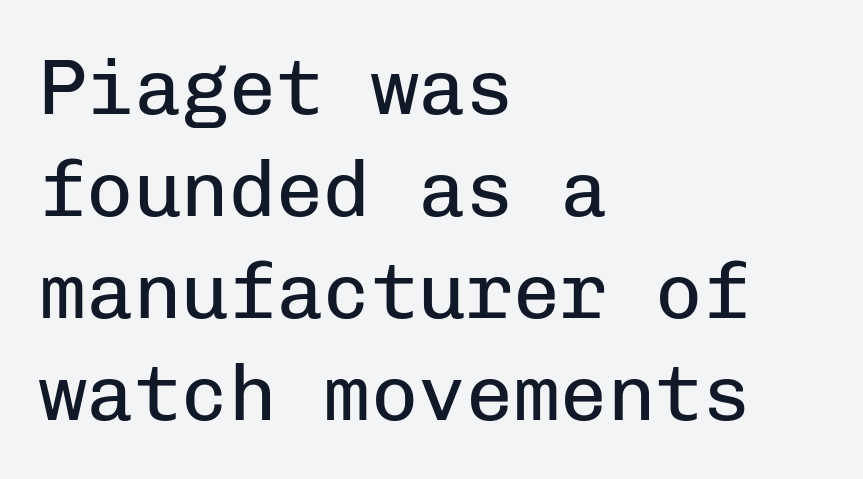
{"serif": "no", "italic": "no", "bold": "no", "weight": "regular", "width": "normal", "stroke_contrast": "low", "x_height": "medium", "monospaced": "yes", "underline": "no", "align": "left", "line_spacing": "normal", "line_spacing_ratio": 1.29, "letter_spacing": "normal", "letter_spacing_em": 0.0, "glyph_px": 79}
